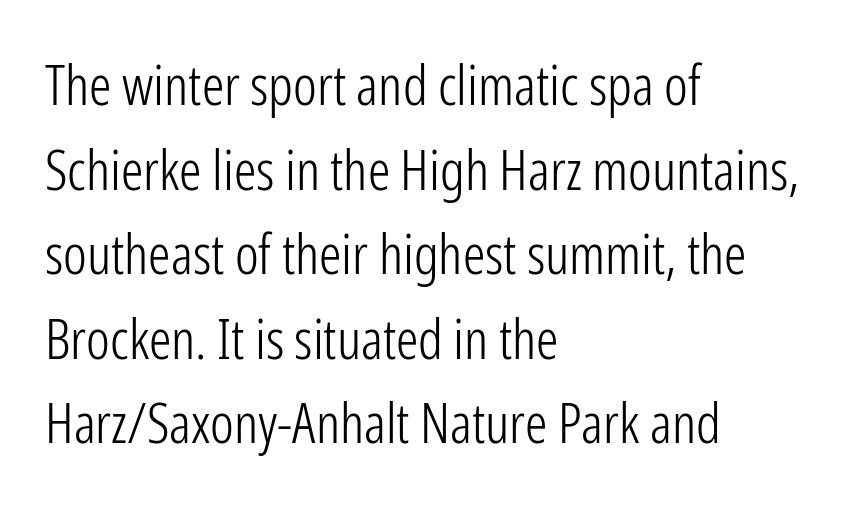
Q: Is the text bold? A: No.
Q: Is the text italic (slanted)? A: No, it is upright.
Q: Is the typeface a serif or a sans-serif typeface? A: Sans-serif.
Q: Is the text underlined? A: No.
Q: How is the paragraph aligned? A: Left-aligned.
Q: Is the spacing between letters normal or unusually wide? A: Normal.
Q: Is the spacing between lines tight, normal or loose? A: Normal.
Q: Width (condensed, normal, or wide)? A: Condensed.
Q: Stroke contrast? A: Low.
Q: x-height? A: Medium.
Q: Monospaced? A: No.
